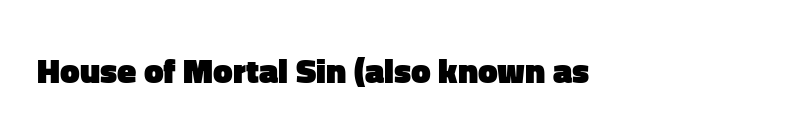
Q: Is the text bold? A: Yes.
Q: Is the text italic (slanted)? A: No, it is upright.
Q: Is the typeface a serif or a sans-serif typeface? A: Sans-serif.
Q: Is the text underlined? A: No.
Q: Is the spacing between letters normal or unusually wide? A: Normal.
Q: Width (condensed, normal, or wide)? A: Normal.
Q: Stroke contrast? A: Low.
Q: x-height? A: Medium.
Q: Monospaced? A: No.
